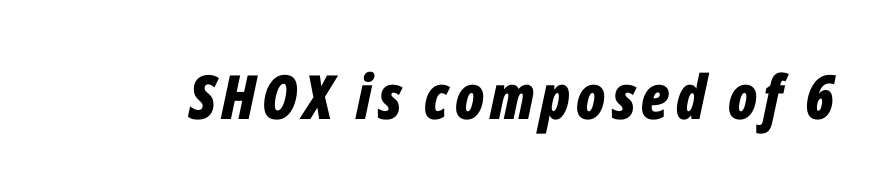
Q: Is the text bold? A: Yes.
Q: Is the text italic (slanted)? A: Yes, it leans right by about 12 degrees.
Q: Is the text underlined? A: No.
Q: Width (condensed, normal, or wide)? A: Condensed.
Q: Stroke contrast? A: Low.
Q: x-height? A: Medium.
Q: Monospaced? A: No.
